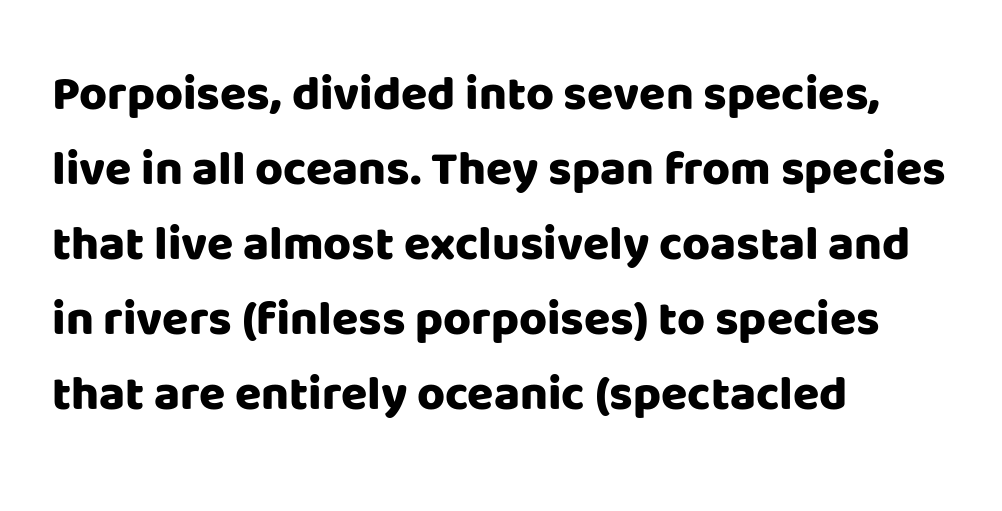
Q: Is the text bold? A: Yes.
Q: Is the text italic (slanted)? A: No, it is upright.
Q: Is the typeface a serif or a sans-serif typeface? A: Sans-serif.
Q: Is the text underlined? A: No.
Q: How is the paragraph aligned? A: Left-aligned.
Q: Is the spacing between letters normal or unusually wide? A: Normal.
Q: Is the spacing between lines tight, normal or loose? A: Normal.
Q: Width (condensed, normal, or wide)? A: Normal.
Q: Stroke contrast? A: Low.
Q: x-height? A: Large.
Q: Monospaced? A: No.
